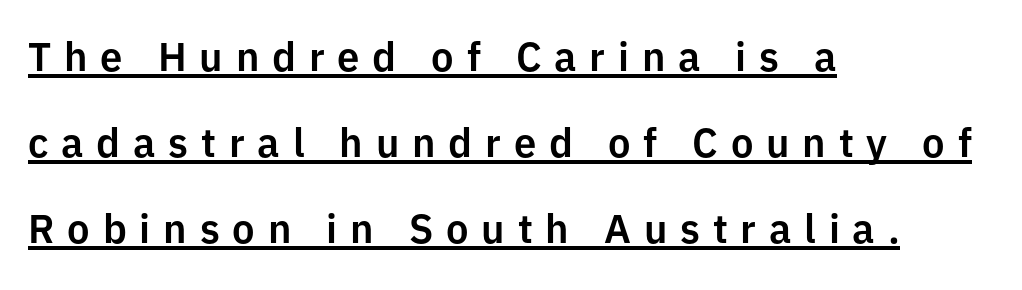
The image shows 40 px sans-serif type, upright; set left-aligned, loose line spacing (2.15x), unusually wide letter spacing (+0.32 em), underlined; low stroke contrast and a medium x-height.
